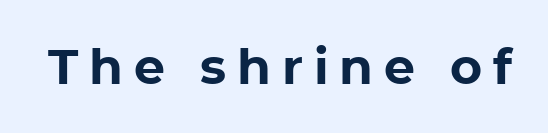
The image shows 49 px bold sans-serif type, upright; set unusually wide letter spacing (+0.22 em), not underlined; low stroke contrast and a medium x-height.
